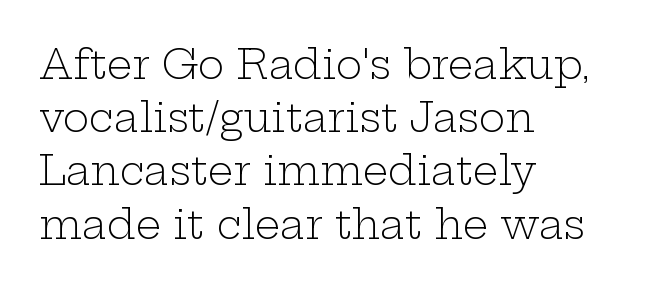
{"serif": "yes", "italic": "no", "bold": "no", "weight": "light", "width": "wide", "stroke_contrast": "low", "x_height": "medium", "monospaced": "no", "underline": "no", "align": "left", "line_spacing": "normal", "line_spacing_ratio": 1.33, "letter_spacing": "normal", "letter_spacing_em": 0.0, "glyph_px": 40}
